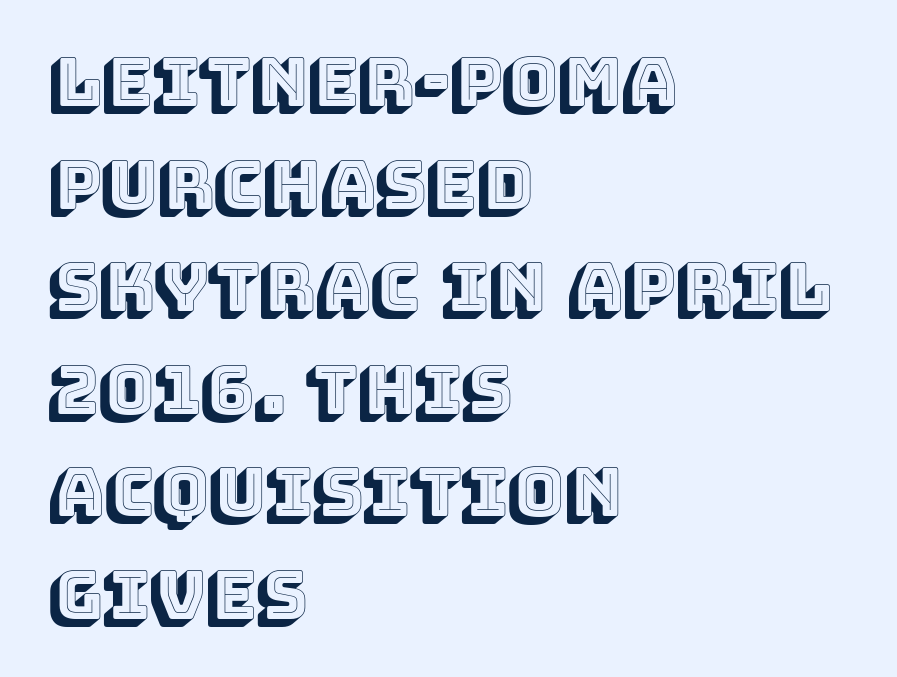
{"italic": "no", "width": "normal", "x_height": "large", "monospaced": "no", "underline": "no", "align": "left", "line_spacing": "normal", "line_spacing_ratio": 1.53, "letter_spacing": "normal", "letter_spacing_em": 0.0, "glyph_px": 67}
